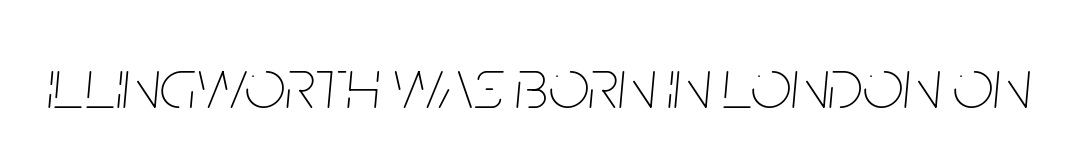
Is this a fixed-width face? No — the glyphs have proportional, varying widths. These lines were composed using italics. Think standard paragraph weight, or any step lighter than that. The zone under the glyphs is completely vacant.
